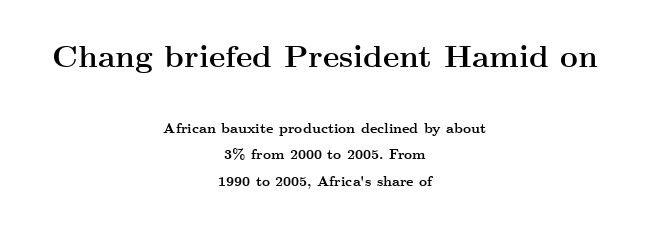
{"serif": "yes", "italic": "no", "bold": "yes", "weight": "semibold", "width": "wide", "stroke_contrast": "medium", "x_height": "small", "monospaced": "no", "underline": "no", "align": "center", "line_spacing_ratio": 1.86, "letter_spacing": "normal", "letter_spacing_em": 0.0, "larger_block": "first", "size_ratio": 2.21, "glyph_px": 31}
